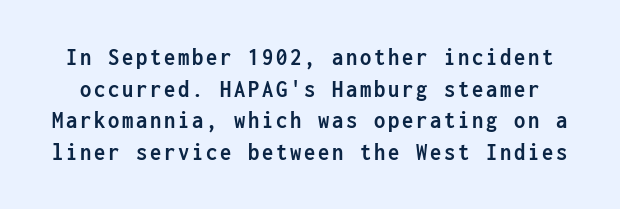
{"italic": "no", "bold": "yes", "underline": "no", "line_spacing": "normal", "line_spacing_ratio": 1.27, "glyph_px": 25}
